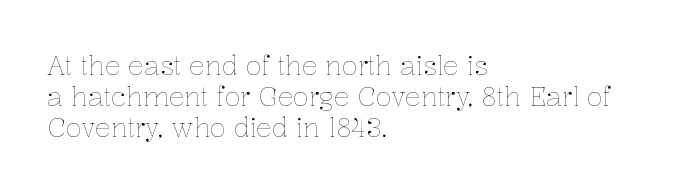
{"italic": "no", "bold": "no", "underline": "no", "align": "left", "line_spacing_ratio": 1.2, "letter_spacing": "normal", "letter_spacing_em": 0.0, "glyph_px": 26}
